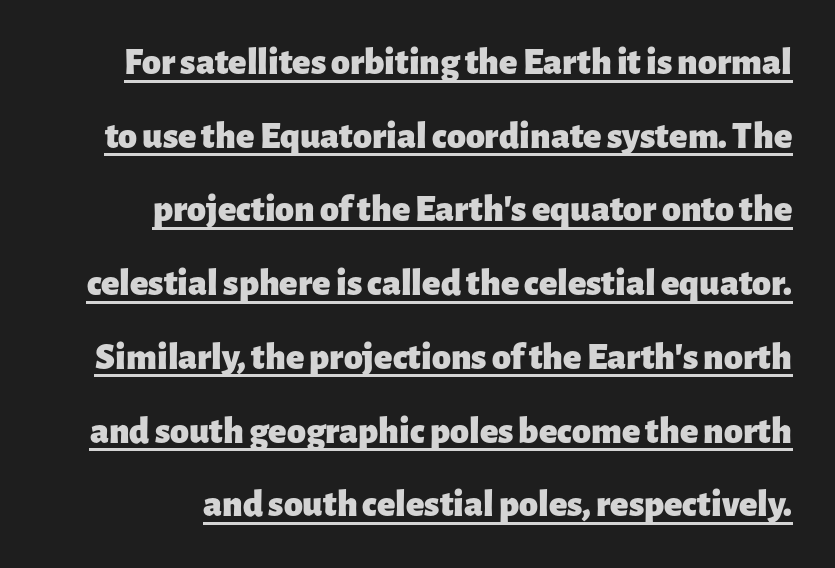
Posture: upright roman. Compared with typical body copy, the letter spacing here is the same. In terms of letterform style, serifs are entirely absent. Rows of type keep a wide berth in the vertical direction. You could not count columns in this text — the font is proportionally spaced. Compared with undecorated copy, this sample adds a rule below the words.
